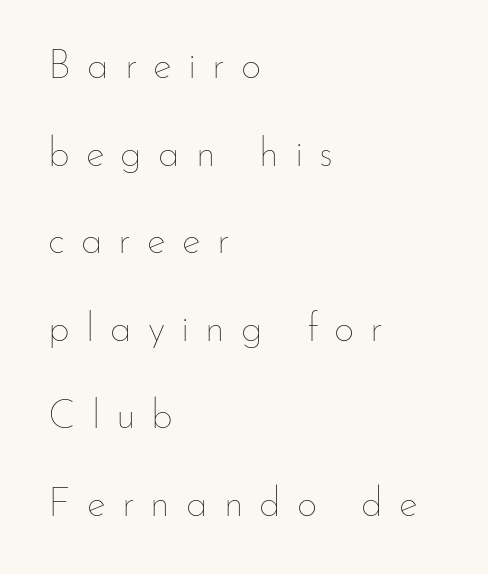
{"italic": "no", "bold": "no", "weight": "thin", "width": "normal", "stroke_contrast": "low", "x_height": "small", "monospaced": "no", "underline": "no", "align": "left", "line_spacing": "loose", "line_spacing_ratio": 2.19, "letter_spacing": "wide", "letter_spacing_em": 0.4, "glyph_px": 40}
